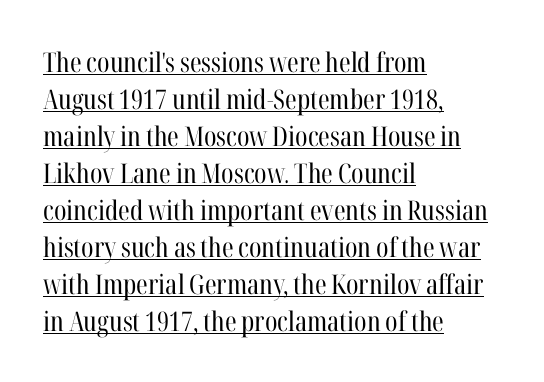
{"italic": "no", "bold": "no", "underline": "yes", "align": "left", "line_spacing": "normal", "line_spacing_ratio": 1.37, "letter_spacing": "normal", "letter_spacing_em": 0.0, "glyph_px": 27}
